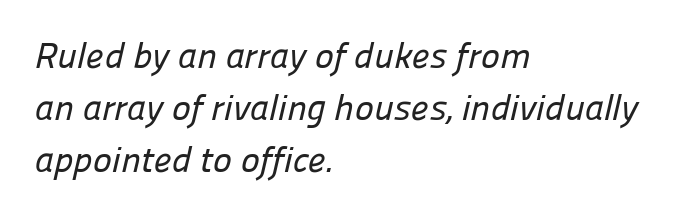
{"serif": "no", "width": "normal", "stroke_contrast": "low", "x_height": "medium", "monospaced": "no", "underline": "no", "align": "left", "line_spacing": "normal", "line_spacing_ratio": 1.44, "letter_spacing": "normal", "letter_spacing_em": 0.0, "glyph_px": 36}
